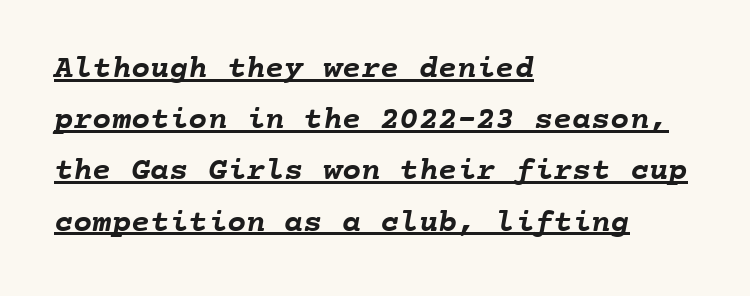
Q: Is the text bold? A: Yes.
Q: Is the text underlined? A: Yes.
Q: How is the paragraph aligned? A: Left-aligned.
Q: Is the spacing between letters normal or unusually wide? A: Normal.
Q: Is the spacing between lines tight, normal or loose? A: Normal.
Q: Width (condensed, normal, or wide)? A: Normal.
Q: Stroke contrast? A: Low.
Q: x-height? A: Medium.
Q: Monospaced? A: Yes.
